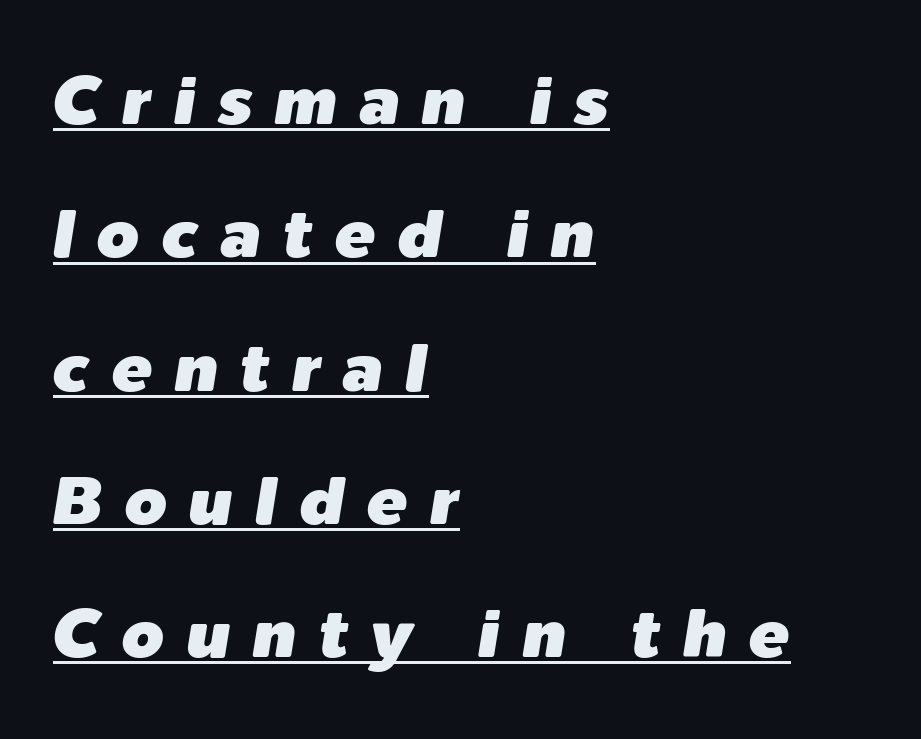
{"italic": "yes", "lean": "right", "slant_degrees": 9, "width": "normal", "stroke_contrast": "low", "x_height": "medium", "monospaced": "no", "underline": "yes", "align": "left", "line_spacing": "loose", "line_spacing_ratio": 1.96, "letter_spacing": "wide", "letter_spacing_em": 0.32, "glyph_px": 68}
